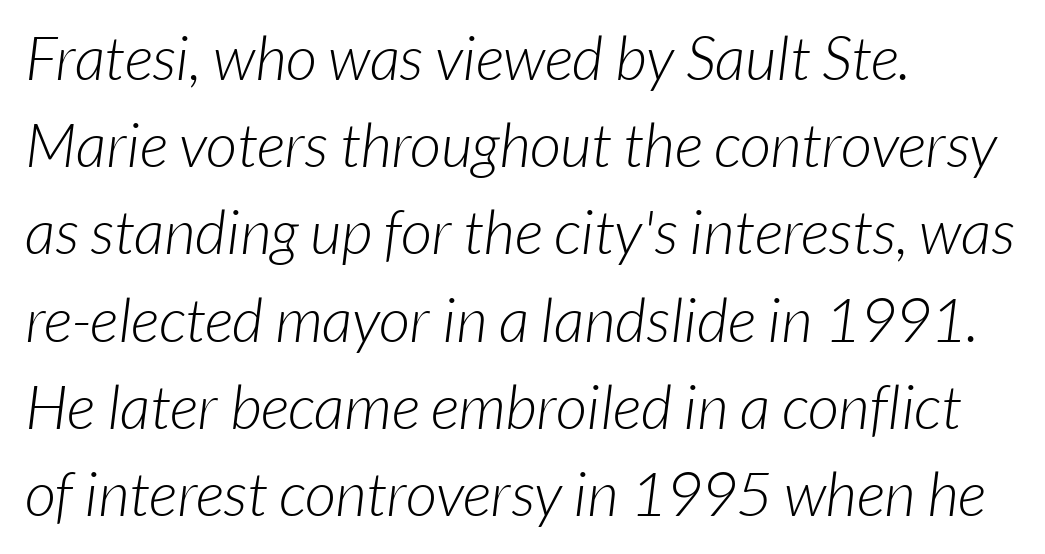
Q: Is the text bold? A: No.
Q: Is the typeface a serif or a sans-serif typeface? A: Sans-serif.
Q: Is the text underlined? A: No.
Q: How is the paragraph aligned? A: Left-aligned.
Q: Is the spacing between letters normal or unusually wide? A: Normal.
Q: Is the spacing between lines tight, normal or loose? A: Normal.
Q: Width (condensed, normal, or wide)? A: Normal.
Q: Stroke contrast? A: Low.
Q: x-height? A: Medium.
Q: Monospaced? A: No.
